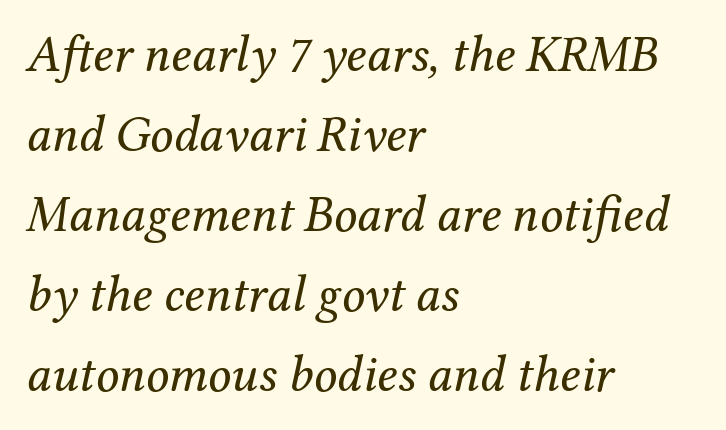
The image shows 51 px regular-weight serif type, italic (leaning right); set left-aligned, normal line spacing (1.57x), normal letter spacing, not underlined; medium stroke contrast and a medium x-height.
